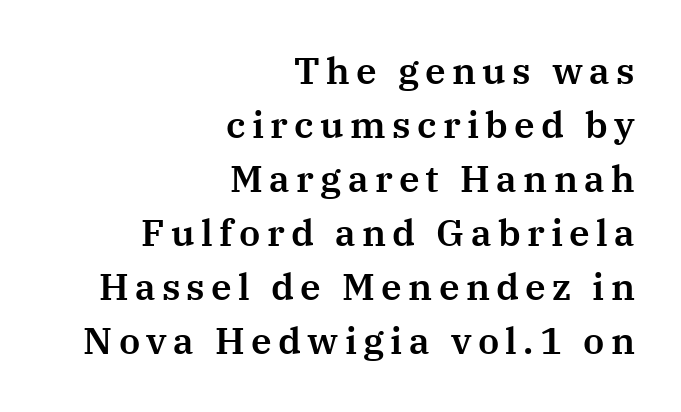
{"serif": "yes", "italic": "no", "width": "normal", "stroke_contrast": "medium", "x_height": "medium", "monospaced": "no", "underline": "no", "align": "right", "line_spacing": "normal", "line_spacing_ratio": 1.46, "glyph_px": 37}
